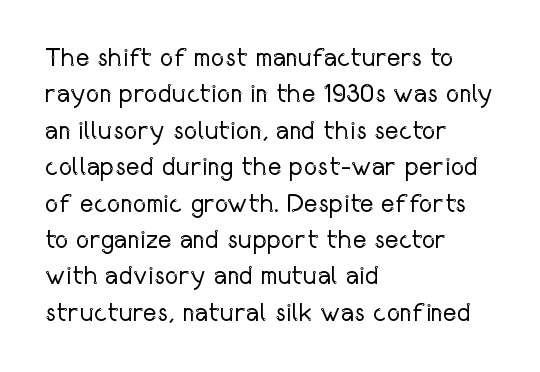
Q: Is the text bold? A: No.
Q: Is the text italic (slanted)? A: No, it is upright.
Q: Is the text underlined? A: No.
Q: How is the paragraph aligned? A: Left-aligned.
Q: Is the spacing between letters normal or unusually wide? A: Normal.
Q: Is the spacing between lines tight, normal or loose? A: Normal.
